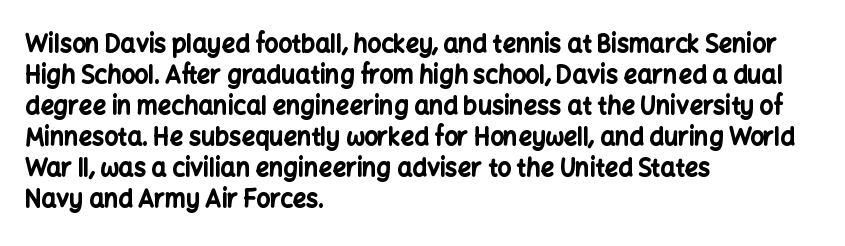
Q: Is the text bold? A: Yes.
Q: Is the text italic (slanted)? A: No, it is upright.
Q: Is the text underlined? A: No.
Q: How is the paragraph aligned? A: Left-aligned.
Q: Is the spacing between letters normal or unusually wide? A: Normal.
Q: Is the spacing between lines tight, normal or loose? A: Normal.
